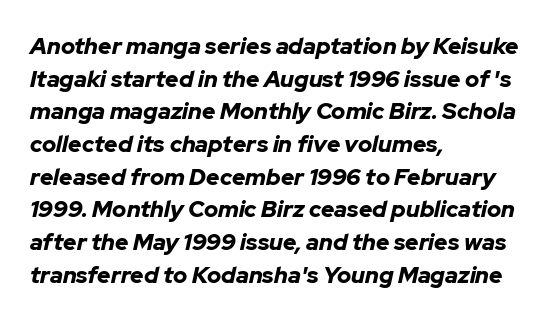
Q: Is the text bold? A: Yes.
Q: Is the text italic (slanted)? A: Yes, it leans right by about 12 degrees.
Q: Is the text underlined? A: No.
Q: How is the paragraph aligned? A: Left-aligned.
Q: Is the spacing between letters normal or unusually wide? A: Normal.
Q: Is the spacing between lines tight, normal or loose? A: Normal.
